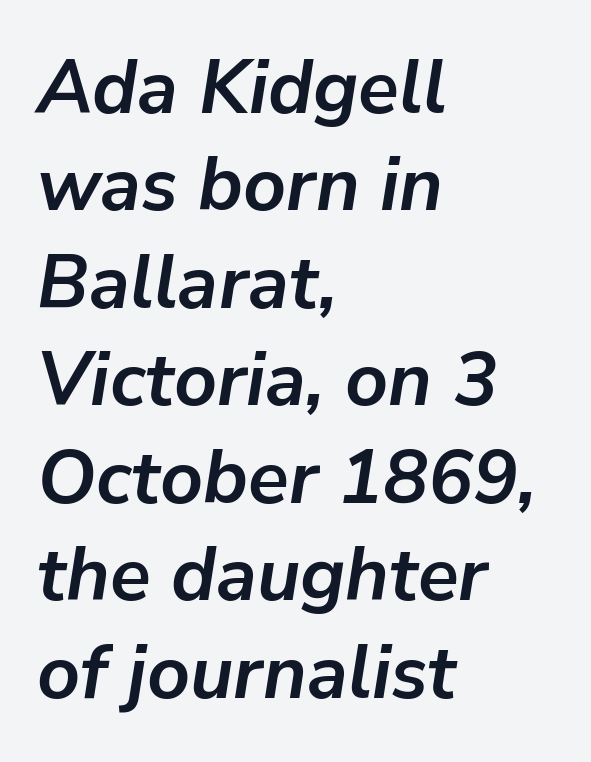
{"italic": "yes", "lean": "right", "slant_degrees": 9, "bold": "yes", "weight": "semibold", "width": "normal", "stroke_contrast": "low", "x_height": "medium", "monospaced": "no", "underline": "no", "align": "left", "line_spacing": "normal", "line_spacing_ratio": 1.3, "letter_spacing": "normal", "letter_spacing_em": 0.0, "glyph_px": 75}
